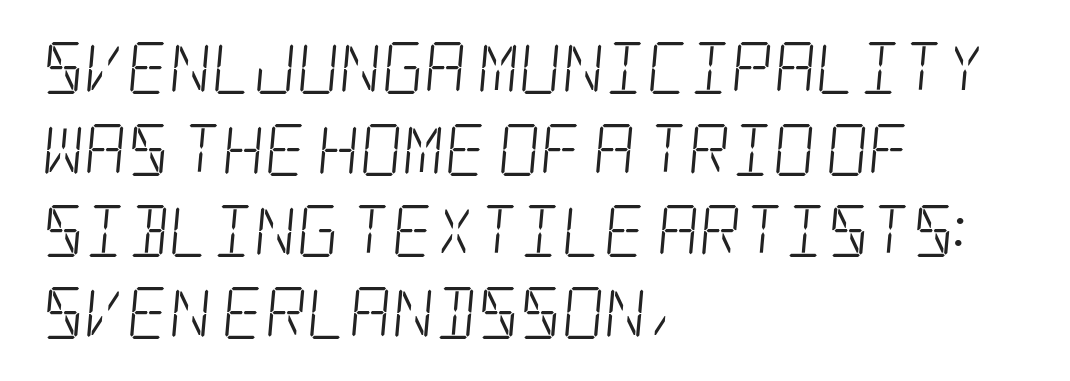
The image shows 52 px light, condensed serif type; set left-aligned, normal line spacing (1.57x), normal letter spacing, not underlined; low stroke contrast and a large x-height.
